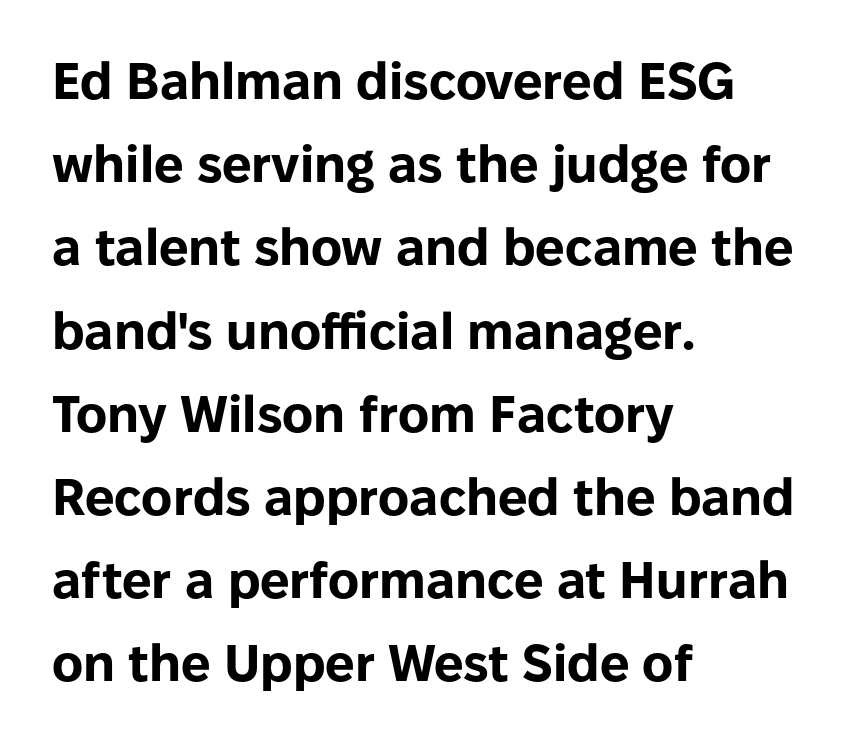
{"serif": "no", "italic": "no", "bold": "yes", "weight": "bold", "width": "normal", "stroke_contrast": "low", "x_height": "medium", "monospaced": "no", "underline": "no", "align": "left", "line_spacing": "normal", "line_spacing_ratio": 1.6, "letter_spacing": "normal", "letter_spacing_em": 0.0, "glyph_px": 52}
